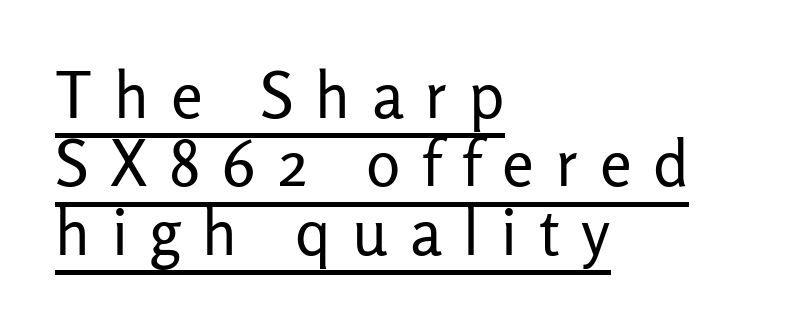
The letters carry no serifs — their stems end cleanly without finishing strokes. The letters stand upright; this is a roman face. Is the block centered? No — it sits flush against the left margin. The cut favours lightness, reaching ordinary text weight at its darkest. Do the characters align in a grid? No, the font is proportional. The face used here is rendered with a markedly widened letterfit.
